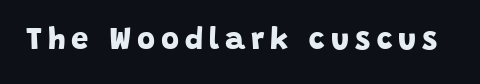
The image shows 31 px bold sans-serif type; set not underlined; low stroke contrast and a large x-height.
